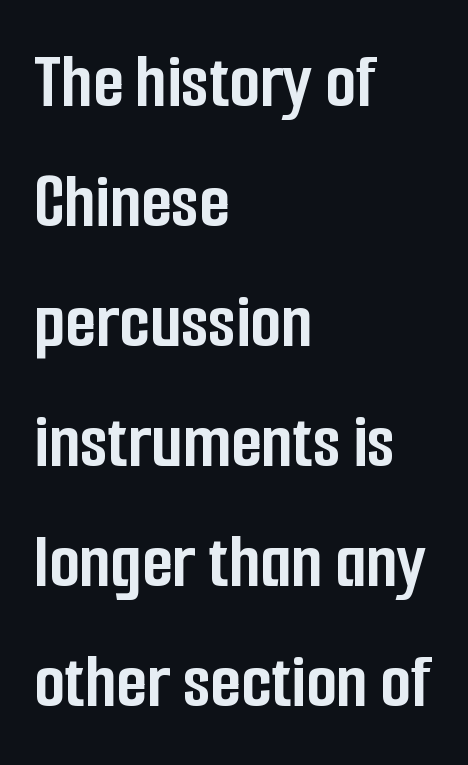
Q: Is the text bold? A: Yes.
Q: Is the text italic (slanted)? A: No, it is upright.
Q: Is the typeface a serif or a sans-serif typeface? A: Sans-serif.
Q: Is the text underlined? A: No.
Q: How is the paragraph aligned? A: Left-aligned.
Q: Is the spacing between letters normal or unusually wide? A: Normal.
Q: Is the spacing between lines tight, normal or loose? A: Normal.
Q: Width (condensed, normal, or wide)? A: Condensed.
Q: Stroke contrast? A: Low.
Q: x-height? A: Medium.
Q: Monospaced? A: No.
